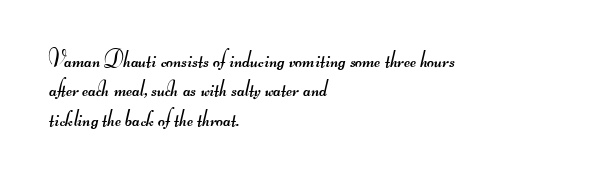
The image shows 24 px text type; set left-aligned, line spacing 1.22x, normal letter spacing, not underlined.
